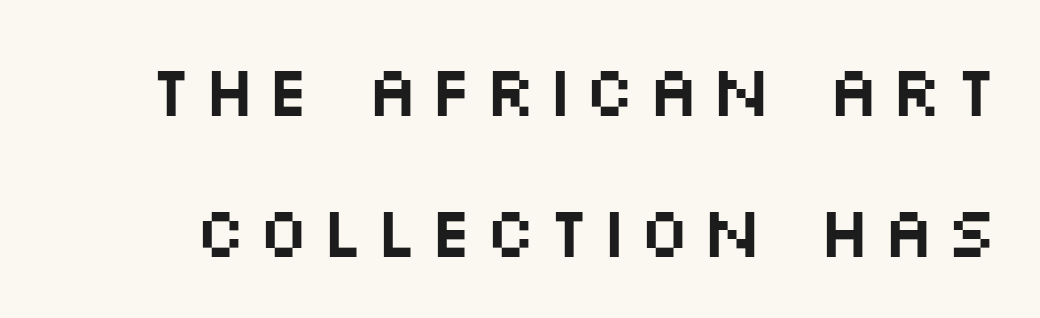
{"serif": "no", "italic": "no", "width": "wide", "stroke_contrast": "medium", "x_height": "large", "monospaced": "no", "underline": "no", "line_spacing": "loose", "line_spacing_ratio": 1.99, "glyph_px": 71}
